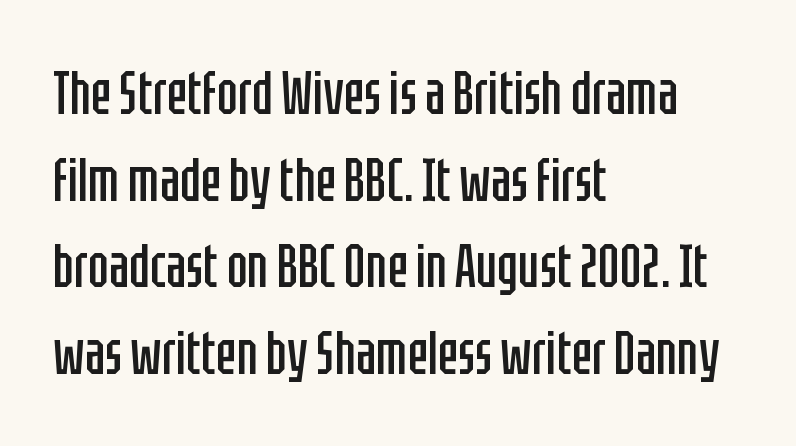
{"serif": "no", "italic": "no", "bold": "no", "weight": "regular", "width": "condensed", "stroke_contrast": "low", "x_height": "large", "monospaced": "no", "underline": "no", "align": "left", "line_spacing": "normal", "line_spacing_ratio": 1.42, "letter_spacing": "normal", "letter_spacing_em": 0.0, "glyph_px": 61}
